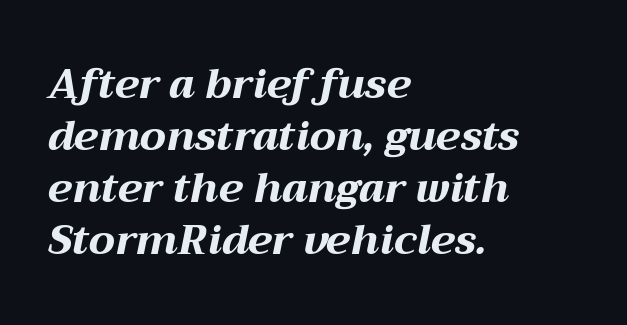
The lines in this sample share a left origin and differ only in where they stop. If you drew a line through each stem, it would be angled. You'd pick this weight for a headline — it's a proper bold. Looks like regular typesetting: each glyph gets only the width it needs.
